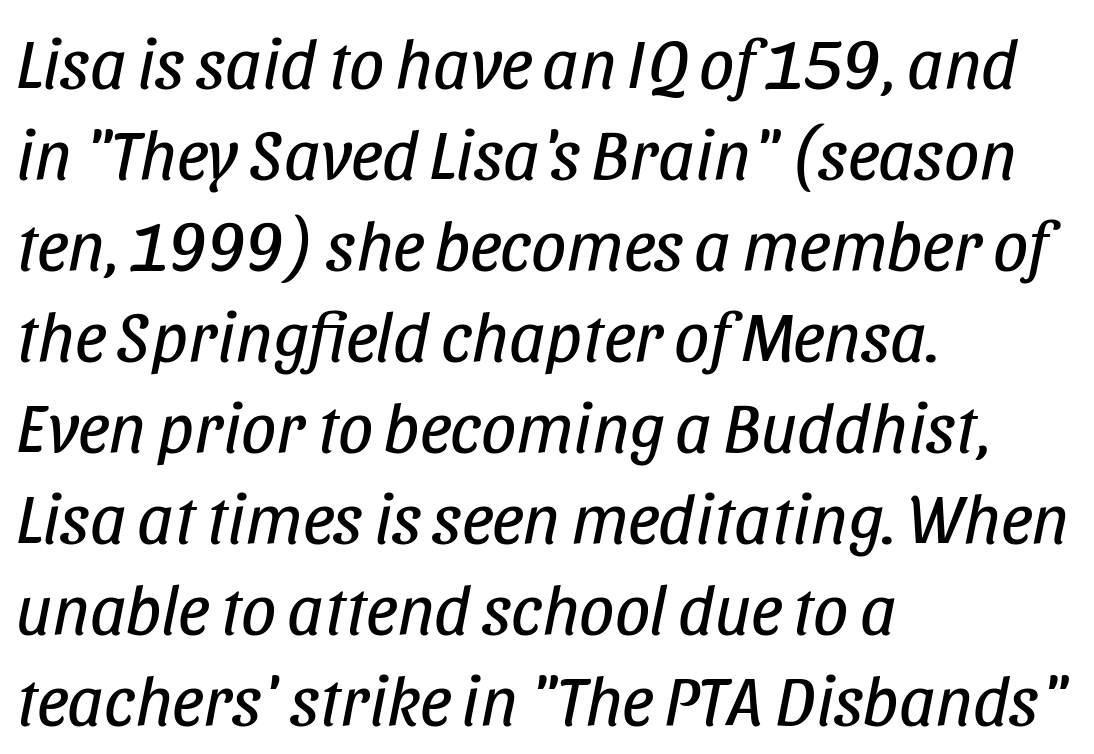
Bold? No — there's no thickening of the strokes. Looks like regular typesetting: each glyph gets only the width it needs. If you measured baseline to baseline, you'd find a middling distance. This sample uses an oblique cut, with every glyph tilted off the vertical.
